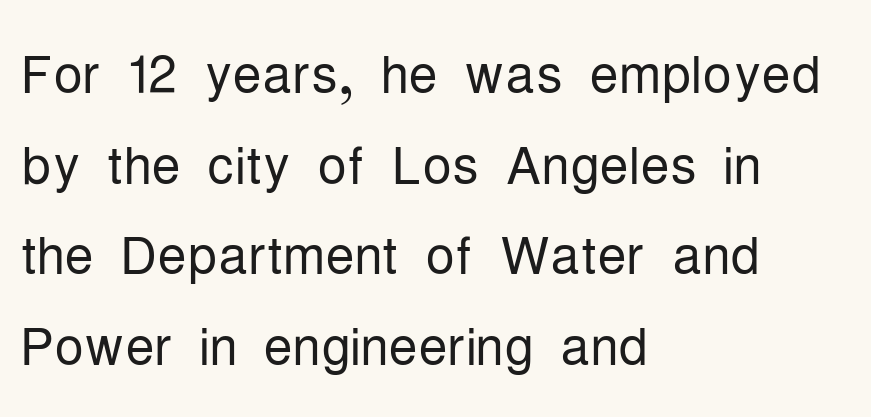
The image shows 73 px light, condensed sans-serif type, upright; set left-aligned, line spacing 1.24x, normal letter spacing, not underlined; low stroke contrast and a medium x-height.
